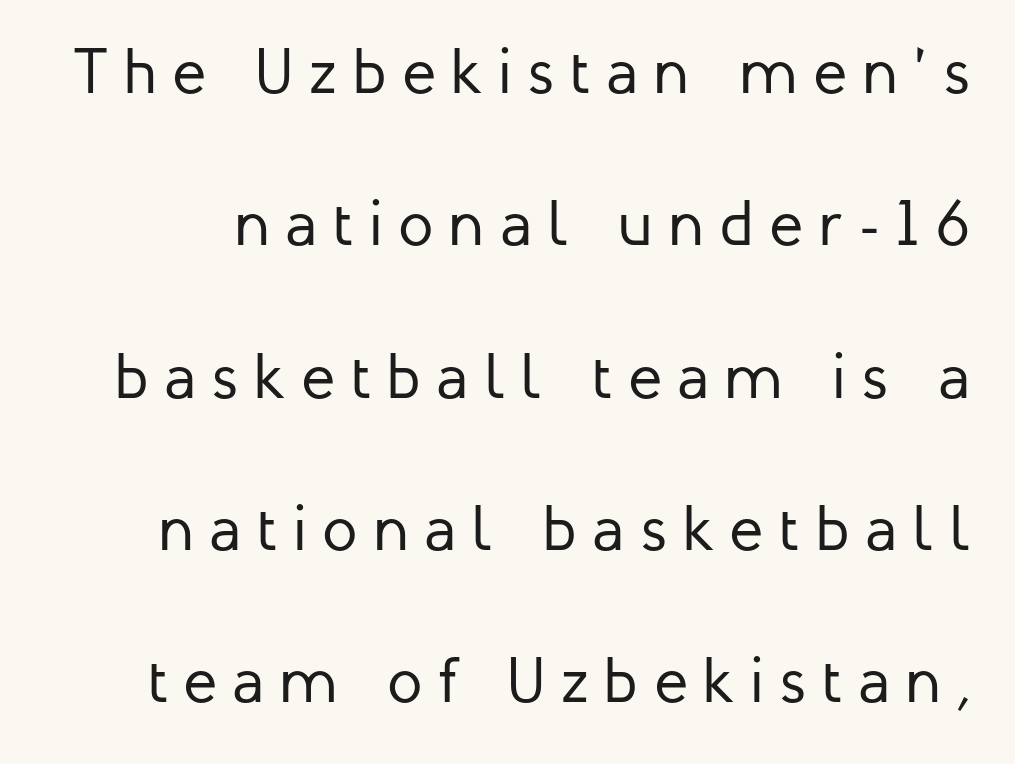
This is not heavy type; no bold has been used. Rows of type keep a wide berth in the vertical direction. The horizontal fit of the characters is loose and conspicuously gappy. Font category for this specimen: sans-serif. The letters stand straight up with perfectly vertical stems. Do the characters align in a grid? No, the font is proportional.
